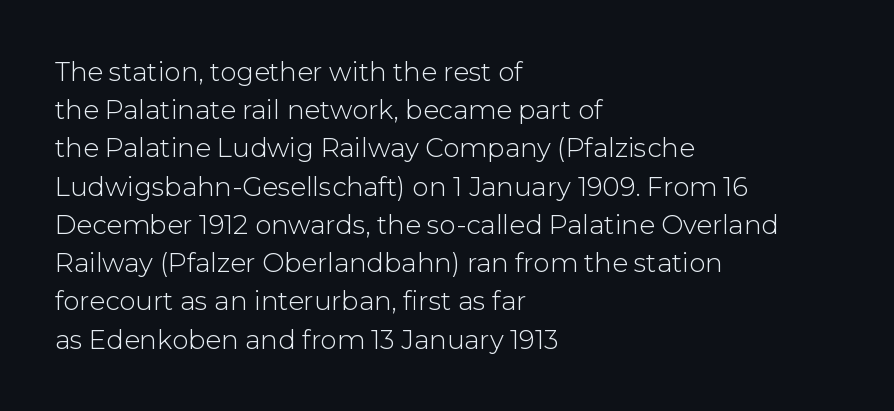
Q: Is the text bold? A: No.
Q: Is the text italic (slanted)? A: No, it is upright.
Q: Is the text underlined? A: No.
Q: How is the paragraph aligned? A: Left-aligned.
Q: Is the spacing between letters normal or unusually wide? A: Normal.
Q: Is the spacing between lines tight, normal or loose? A: Normal.
